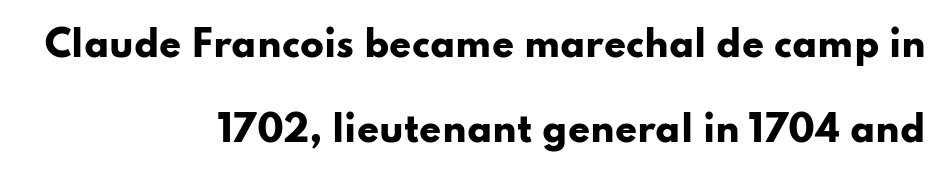
The image shows 35 px heavy, wide sans-serif type, upright; set right-aligned, loose line spacing (2.43x), normal letter spacing, not underlined; low stroke contrast and a small x-height.
